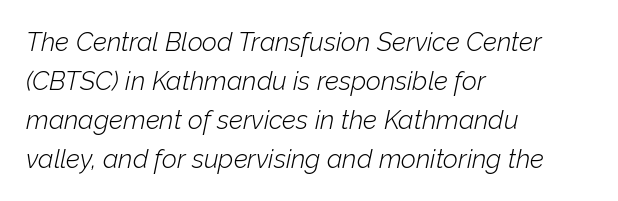
The passage shown is not underscored anywhere. Looking at the ascenders, they clearly lean. Heft: none added — not bold. One-word summary of the alignment: left.
